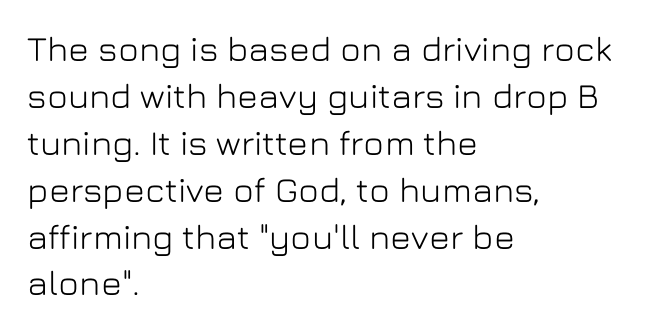
{"serif": "no", "italic": "no", "width": "normal", "stroke_contrast": "low", "x_height": "medium", "monospaced": "no", "underline": "no", "align": "left", "line_spacing": "normal", "line_spacing_ratio": 1.34, "letter_spacing": "normal", "letter_spacing_em": 0.0, "glyph_px": 35}
